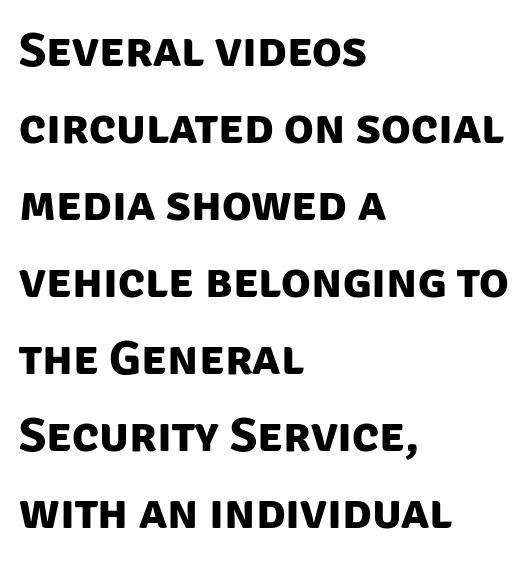
Q: Is the text bold? A: Yes.
Q: Is the typeface a serif or a sans-serif typeface? A: Sans-serif.
Q: Is the text underlined? A: No.
Q: How is the paragraph aligned? A: Left-aligned.
Q: Is the spacing between letters normal or unusually wide? A: Normal.
Q: Is the spacing between lines tight, normal or loose? A: Normal.
Q: Width (condensed, normal, or wide)? A: Normal.
Q: Stroke contrast? A: Low.
Q: x-height? A: Large.
Q: Monospaced? A: No.
